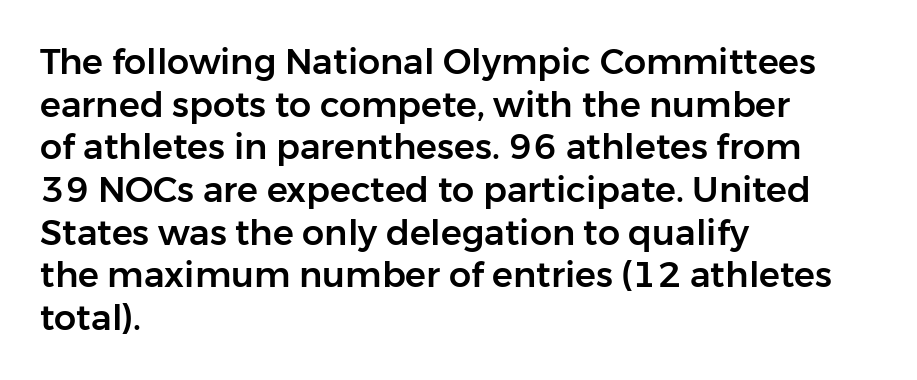
{"serif": "no", "italic": "no", "width": "normal", "stroke_contrast": "low", "x_height": "medium", "monospaced": "no", "underline": "no", "align": "left", "line_spacing_ratio": 1.22, "letter_spacing": "normal", "letter_spacing_em": 0.0, "glyph_px": 35}
